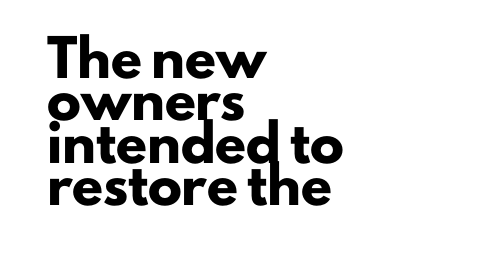
Q: Is the text bold? A: Yes.
Q: Is the text italic (slanted)? A: No, it is upright.
Q: Is the typeface a serif or a sans-serif typeface? A: Sans-serif.
Q: Is the text underlined? A: No.
Q: How is the paragraph aligned? A: Left-aligned.
Q: Is the spacing between letters normal or unusually wide? A: Normal.
Q: Is the spacing between lines tight, normal or loose? A: Normal.
Q: Width (condensed, normal, or wide)? A: Normal.
Q: Stroke contrast? A: Low.
Q: x-height? A: Small.
Q: Monospaced? A: No.
